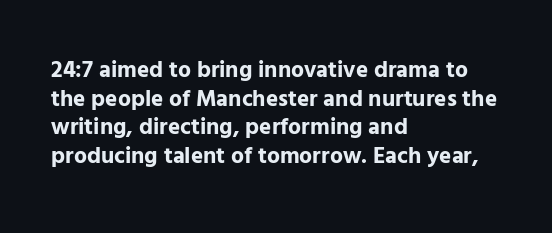
The image shows 23 px bold type, upright; set left-aligned, normal line spacing (1.25x), normal letter spacing, not underlined.
